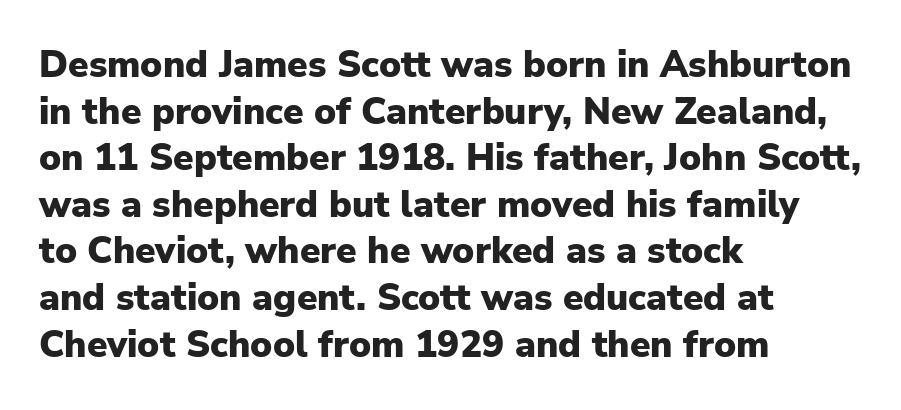
The image shows 37 px heavy sans-serif type, upright; set left-aligned, normal line spacing (1.26x), normal letter spacing, not underlined; low stroke contrast and a medium x-height.
